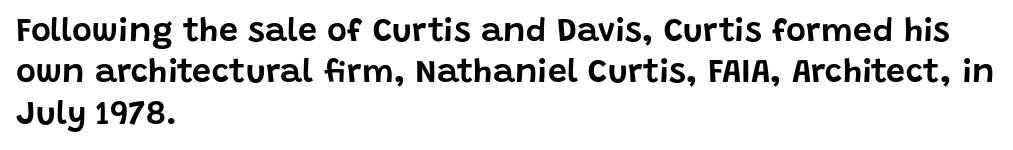
Q: Is the text italic (slanted)? A: No, it is upright.
Q: Is the typeface a serif or a sans-serif typeface? A: Sans-serif.
Q: Is the text underlined? A: No.
Q: How is the paragraph aligned? A: Left-aligned.
Q: Is the spacing between letters normal or unusually wide? A: Normal.
Q: Width (condensed, normal, or wide)? A: Normal.
Q: Stroke contrast? A: Low.
Q: x-height? A: Large.
Q: Monospaced? A: No.
